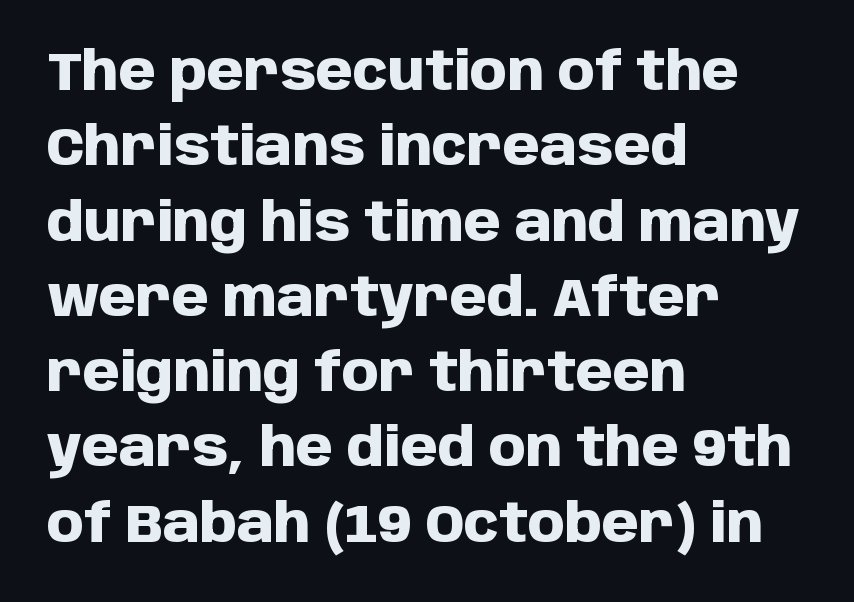
{"serif": "no", "italic": "no", "bold": "yes", "weight": "heavy", "width": "normal", "stroke_contrast": "low", "x_height": "large", "monospaced": "no", "underline": "no", "align": "left", "line_spacing": "normal", "line_spacing_ratio": 1.42, "letter_spacing": "normal", "letter_spacing_em": 0.0, "glyph_px": 53}
